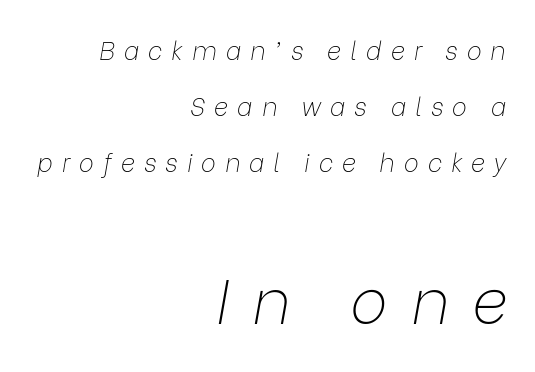
{"italic": "yes", "lean": "right", "slant_degrees": 9, "bold": "no", "weight": "thin", "width": "normal", "stroke_contrast": "low", "x_height": "medium", "monospaced": "no", "underline": "no", "align": "right", "line_spacing": "loose", "line_spacing_ratio": 2.24, "letter_spacing": "wide", "letter_spacing_em": 0.36, "larger_block": "second", "size_ratio": 2.52, "glyph_px": 63}
